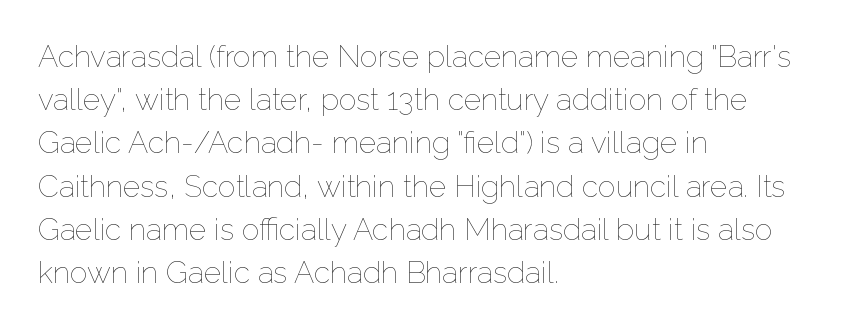
Q: Is the text bold? A: No.
Q: Is the text italic (slanted)? A: No, it is upright.
Q: Is the text underlined? A: No.
Q: How is the paragraph aligned? A: Left-aligned.
Q: Is the spacing between letters normal or unusually wide? A: Normal.
Q: Is the spacing between lines tight, normal or loose? A: Normal.
Q: Width (condensed, normal, or wide)? A: Normal.
Q: Stroke contrast? A: Low.
Q: x-height? A: Medium.
Q: Monospaced? A: No.
